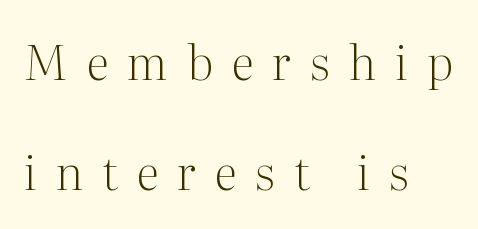
The image shows 47 px light serif type, upright; set left-aligned, loose line spacing (2.33x), unusually wide letter spacing (+0.4 em), not underlined; medium stroke contrast and a medium x-height.
